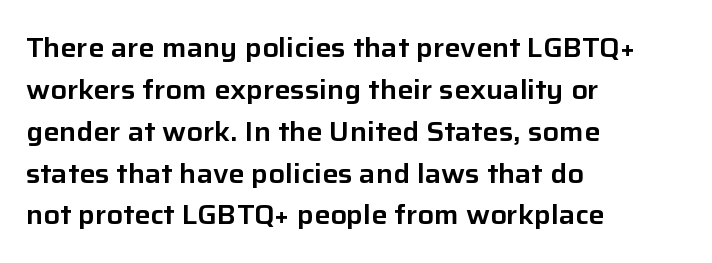
Decoration check: the copy has no underline. You can tell it's not italic because the verticals are truly vertical. Is the letter spacing exaggerated? No — it looks like the ordinary default. A classic flush-left, rag-right setting is used for this passage. Baseline-to-baseline distance is the conventional proportion of letter height.
